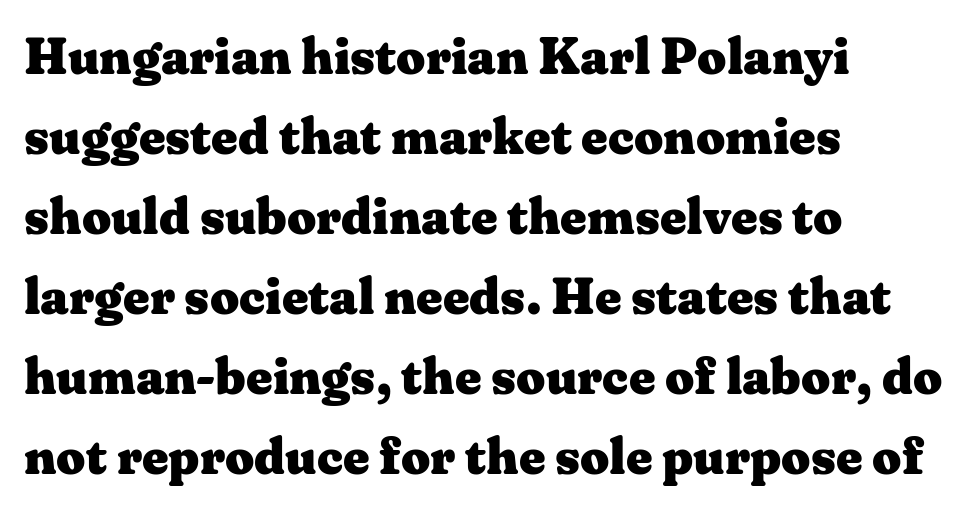
Q: Is the text bold? A: Yes.
Q: Is the text italic (slanted)? A: No, it is upright.
Q: Is the typeface a serif or a sans-serif typeface? A: Serif.
Q: Is the text underlined? A: No.
Q: How is the paragraph aligned? A: Left-aligned.
Q: Is the spacing between letters normal or unusually wide? A: Normal.
Q: Is the spacing between lines tight, normal or loose? A: Normal.
Q: Width (condensed, normal, or wide)? A: Wide.
Q: Stroke contrast? A: Medium.
Q: x-height? A: Medium.
Q: Monospaced? A: No.
